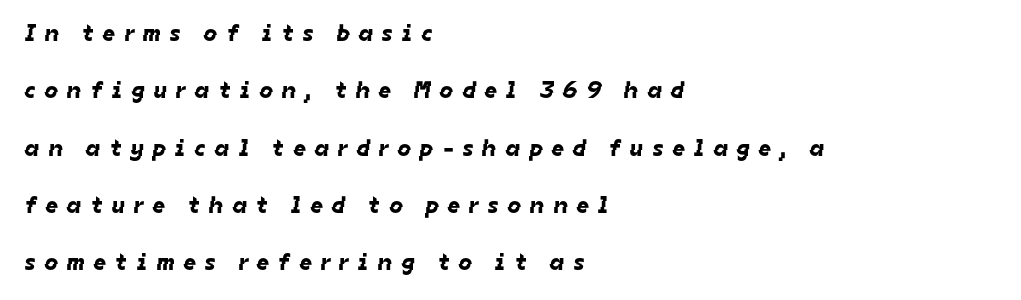
The image shows 24 px text type; set left-aligned, loose line spacing (2.39x), unusually wide letter spacing (+0.38 em), not underlined.
